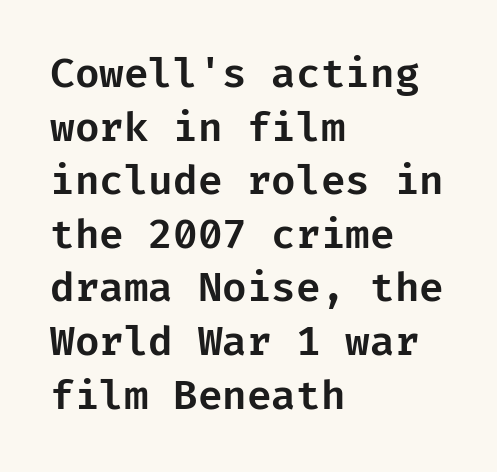
{"serif": "no", "italic": "no", "width": "normal", "stroke_contrast": "low", "x_height": "medium", "underline": "no", "align": "left", "line_spacing": "normal", "line_spacing_ratio": 1.34, "letter_spacing": "normal", "letter_spacing_em": 0.0, "glyph_px": 40}
